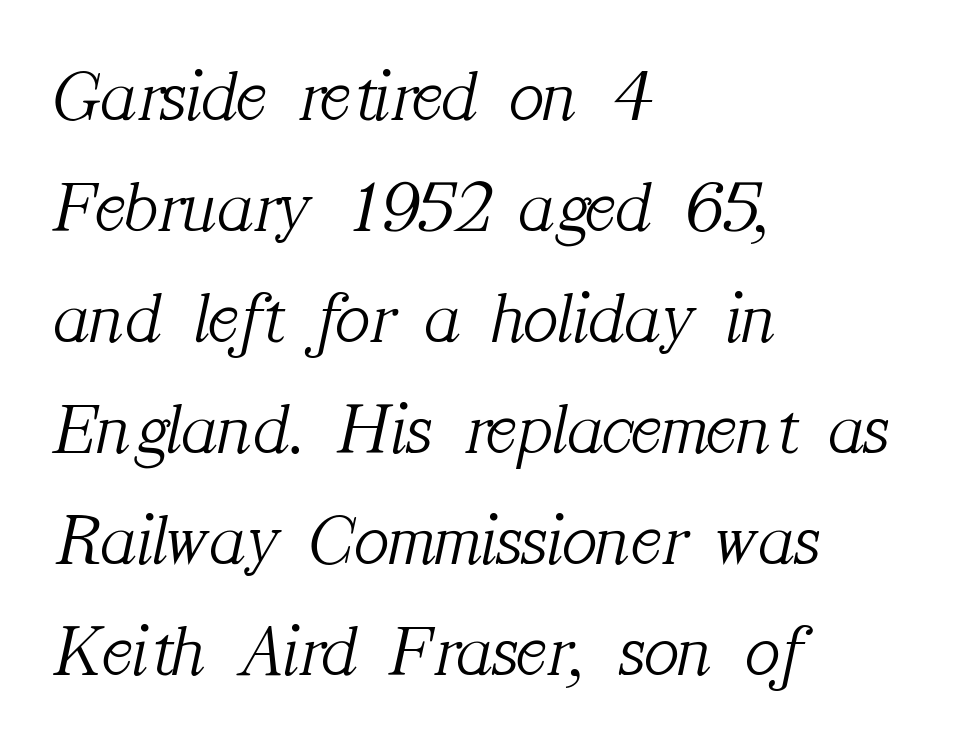
The image shows 73 px light serif type, italic (leaning right); set left-aligned, normal line spacing (1.52x), normal letter spacing, not underlined; medium stroke contrast and a medium x-height.
